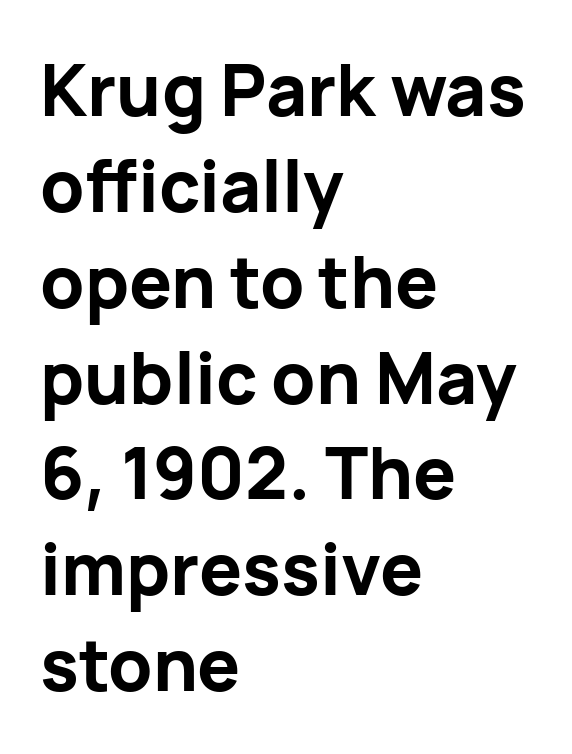
As a designer I'd log this as weight 700, bold. The passage shown is typeset with a sans-serif family. The block of text has a typical density, with ordinary space between rows. The lines are quadded left. Standard letterfit; no display-style spreading of the glyphs. The space beneath each line is pristine and unruled.
